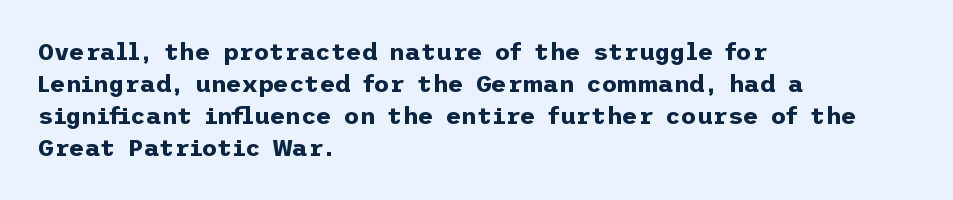
{"italic": "no", "bold": "yes", "underline": "no", "align": "left", "line_spacing": "normal", "line_spacing_ratio": 1.33, "letter_spacing": "normal", "letter_spacing_em": 0.0, "glyph_px": 24}
